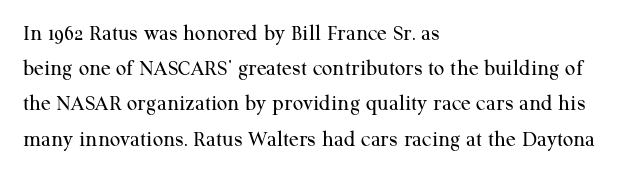
{"italic": "no", "bold": "no", "underline": "no", "align": "left", "line_spacing": "normal", "line_spacing_ratio": 1.53, "letter_spacing": "normal", "letter_spacing_em": 0.0, "glyph_px": 23}
